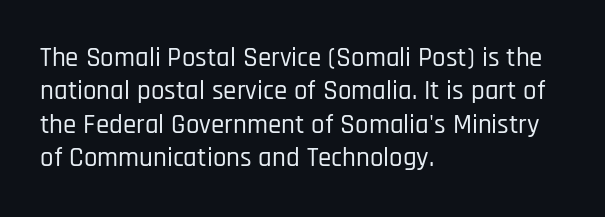
The specimen reads as upright at a glance. The words here are not underlined. Horizontal alignment here is leftward, the default for most running prose. The gaps between neighbouring characters are ordinary and unremarkable.
